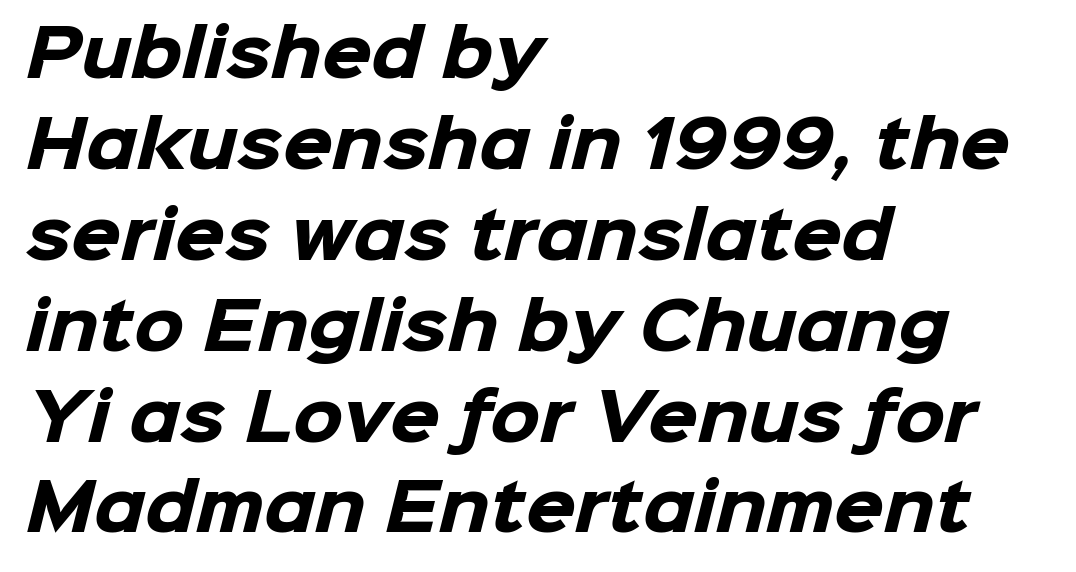
This sample is left-justified, so line endings fall wherever the words run out. A bare baseline throughout the passage. A typesetter would call this proportional, since set widths differ per character. Each glyph is drawn with heavy, bold strokes. A sans-serif font was chosen for this passage. This sample uses plain, unmodified letter spacing.
